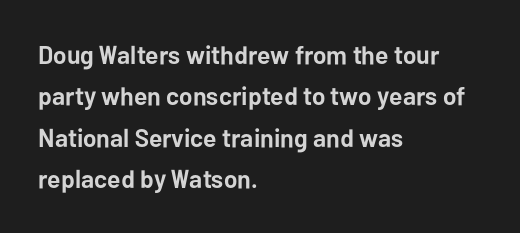
The image shows 26 px bold type, upright; set left-aligned, normal line spacing (1.59x), normal letter spacing, not underlined.
